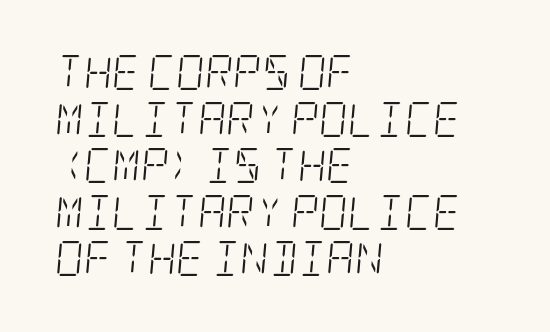
{"serif": "yes", "italic": "yes", "lean": "right", "slant_degrees": 5, "bold": "no", "weight": "light", "width": "condensed", "stroke_contrast": "low", "x_height": "large", "underline": "no", "align": "left", "line_spacing": "normal", "line_spacing_ratio": 1.33, "letter_spacing": "normal", "letter_spacing_em": 0.0, "glyph_px": 35}
